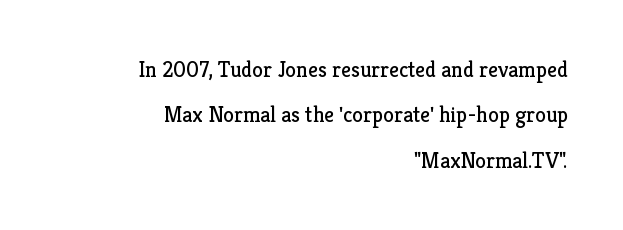
Letters have the restrained weight of plain body copy at most. In CSS terms this would be text-align: right. Nope, not italic — everything's standing straight. The block of text is sparse from top to bottom, with ample space between rows. This sample uses plain, unmodified letter spacing. Quick note: underline off.
